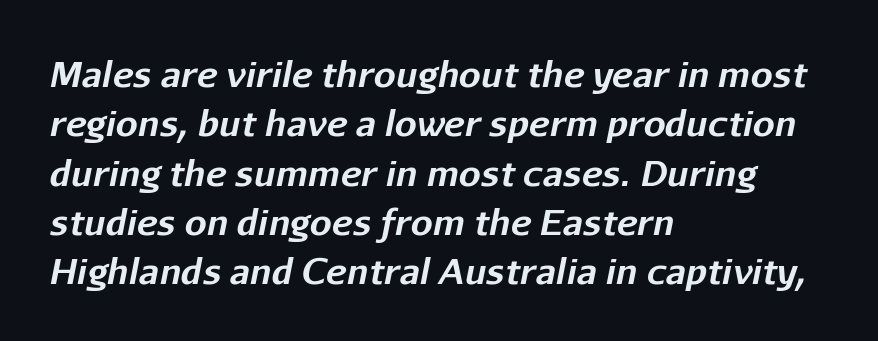
Q: Is the text bold? A: Yes.
Q: Is the text italic (slanted)? A: Yes, it leans right by about 11 degrees.
Q: Is the text underlined? A: No.
Q: How is the paragraph aligned? A: Left-aligned.
Q: Is the spacing between letters normal or unusually wide? A: Normal.
Q: Is the spacing between lines tight, normal or loose? A: Normal.
Q: Width (condensed, normal, or wide)? A: Normal.
Q: Stroke contrast? A: Low.
Q: x-height? A: Medium.
Q: Monospaced? A: No.
